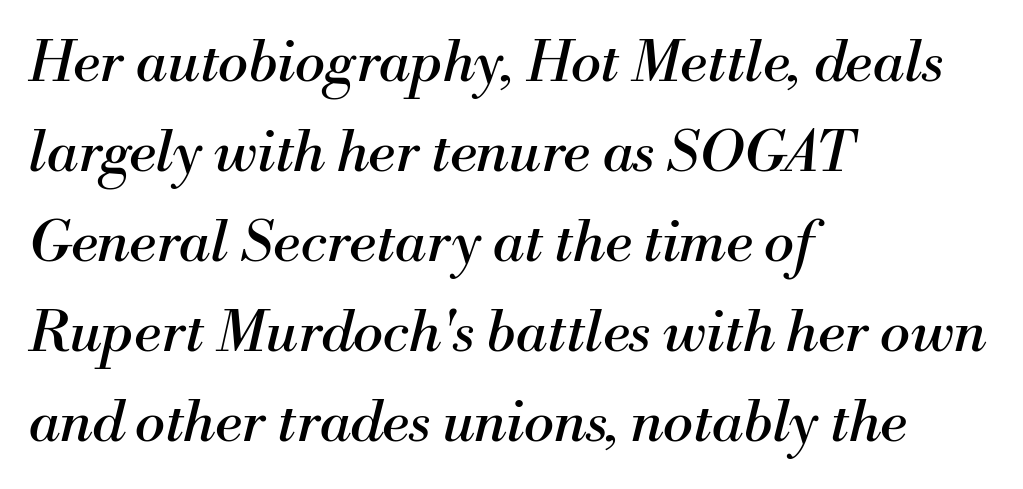
Q: Is the text bold? A: No.
Q: Is the text italic (slanted)? A: Yes, it leans right by about 13 degrees.
Q: Is the typeface a serif or a sans-serif typeface? A: Serif.
Q: Is the text underlined? A: No.
Q: How is the paragraph aligned? A: Left-aligned.
Q: Is the spacing between letters normal or unusually wide? A: Normal.
Q: Is the spacing between lines tight, normal or loose? A: Normal.
Q: Width (condensed, normal, or wide)? A: Normal.
Q: Stroke contrast? A: Medium.
Q: x-height? A: Small.
Q: Monospaced? A: No.
